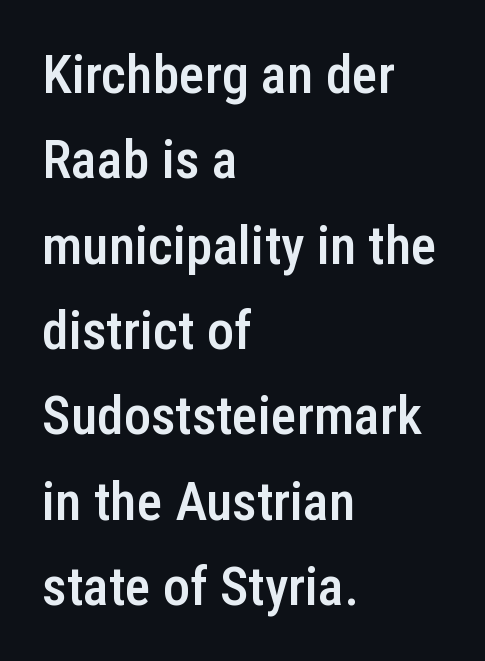
{"serif": "no", "italic": "no", "bold": "semi", "weight": "semibold", "width": "condensed", "stroke_contrast": "low", "x_height": "medium", "monospaced": "no", "underline": "no", "align": "left", "line_spacing": "normal", "line_spacing_ratio": 1.58, "letter_spacing": "normal", "letter_spacing_em": 0.0, "glyph_px": 54}
